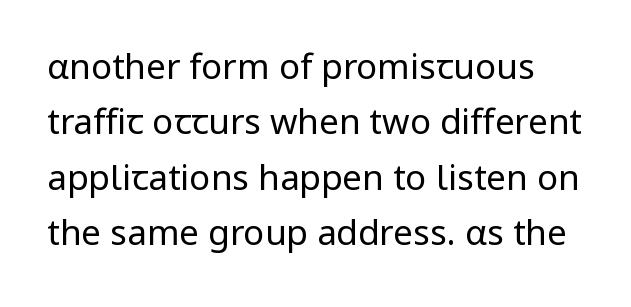
The gap between lines stays unmarked. The letters advance in unequal steps, a hallmark of proportional type. The passage shown is not bold in any degree. Look at the bottom of the vertical strokes: they stop flat, with no serifs.
